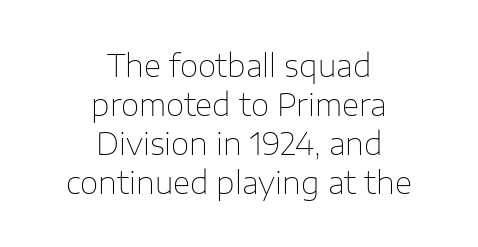
Stem width sits at or under what a default text font uses. Note the varied advance widths — an 'i' is clearly narrower than an 'm'. No feet cap the strokes, marking this as sans-serif type. The passage shown has conventional tracking throughout. Rows of type keep a routine distance in the vertical direction. Notice how the stems are strictly vertical — no italics here.
